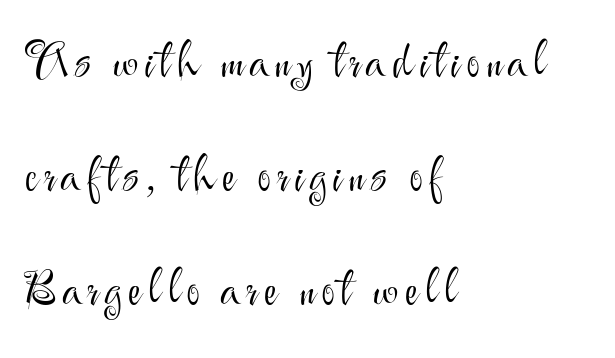
All the whitespace from short lines collects on the right. Spacing verdict: proportional, widths tailored to each character. The letters carry no serifs — their stems end cleanly without finishing strokes. No extra ink here — the face is not bold. You could fit nearly another row in the gap between these rows.
